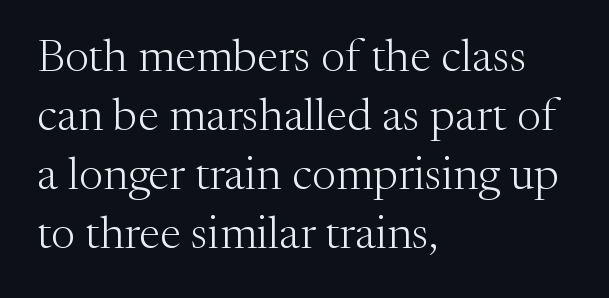
The image shows 46 px light serif type, upright; set left-aligned, normal line spacing (1.28x), normal letter spacing, not underlined; medium stroke contrast and a medium x-height.
